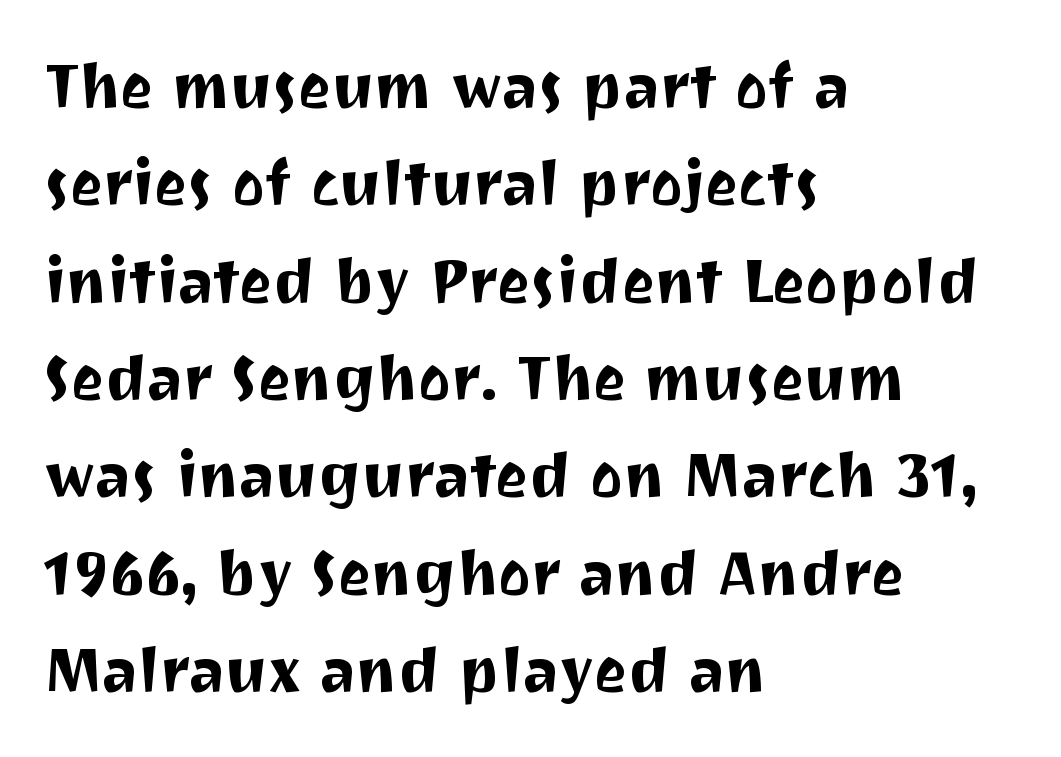
The image shows 62 px sans-serif type, upright; set left-aligned, normal line spacing (1.57x), normal letter spacing, not underlined; medium stroke contrast and a medium x-height.
